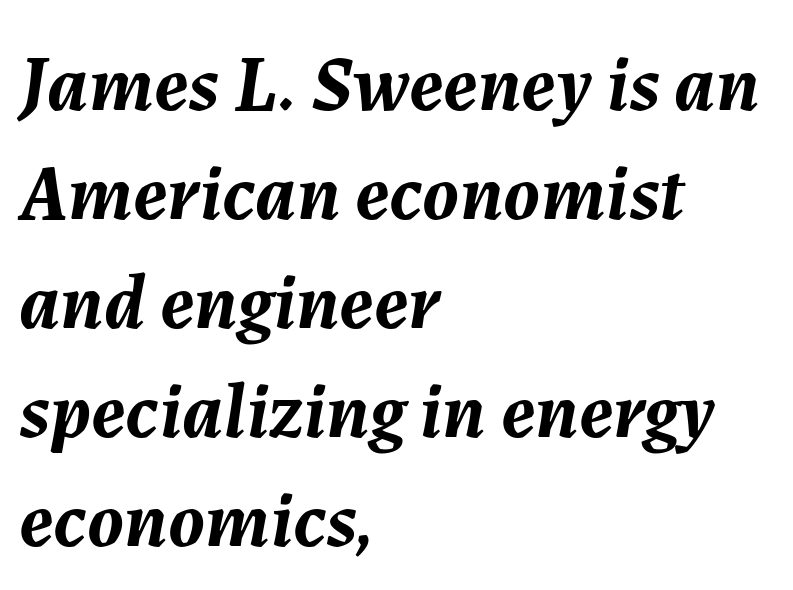
{"italic": "yes", "lean": "right", "slant_degrees": 7, "bold": "yes", "weight": "semibold", "width": "normal", "stroke_contrast": "medium", "x_height": "medium", "monospaced": "no", "underline": "no", "align": "left", "line_spacing": "normal", "line_spacing_ratio": 1.38, "letter_spacing": "normal", "letter_spacing_em": 0.0, "glyph_px": 79}
